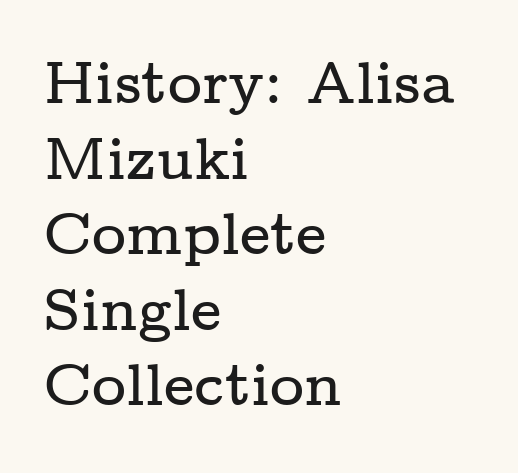
How would I describe the line gaps? Plain and ordinary. The string is rendered with underlining switched off. This rendering employs a face with finishing strokes, i.e., a serif. Nothing unusual about the tracking: characters are spaced as the font intends. Think of a printed novel: that variable character pitch is what you see here. Notice how the stems are strictly vertical — no italics here.
